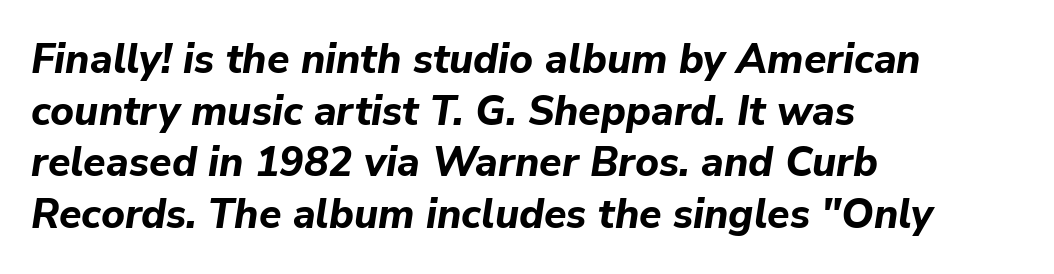
Any mark beneath the type? The region is blank. Heavy-handed strokes throughout: this text is bold. The letters are slanted; this is an italic face. A student would call this left alignment; a typographer would say flush left, rag right. A typesetter would call this leading conventional body-copy spacing. A typesetter would call this zero additional tracking.
